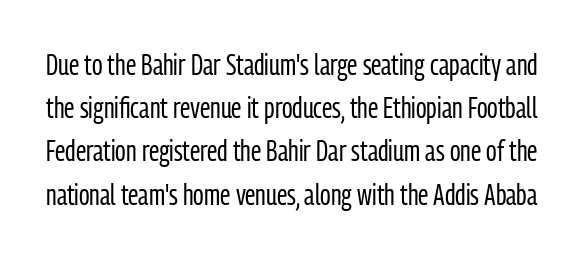
{"serif": "no", "italic": "no", "bold": "no", "weight": "regular", "width": "condensed", "stroke_contrast": "low", "x_height": "medium", "monospaced": "no", "underline": "no", "line_spacing": "normal", "line_spacing_ratio": 1.49, "letter_spacing": "normal", "letter_spacing_em": 0.0, "glyph_px": 29}
